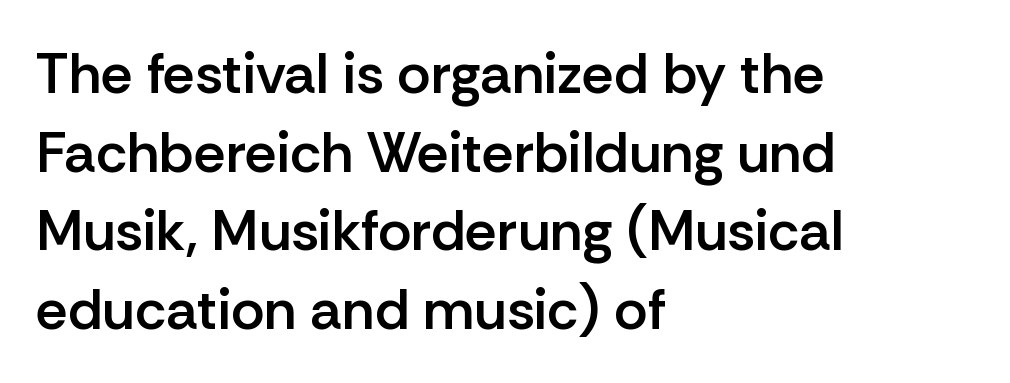
Between one letter and the next there's only the usual sliver of space. The letters carry no serifs — their stems end cleanly without finishing strokes. Proportional: the letters do not fall into vertical columns. Its strokes are somewhat broadened, the hallmark of semibold type.
